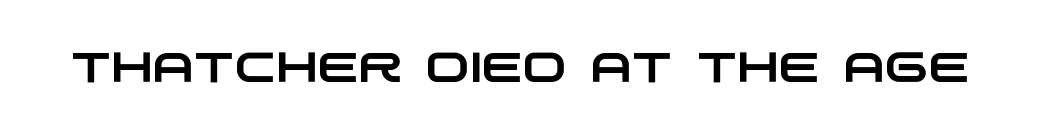
Q: Is the typeface a serif or a sans-serif typeface? A: Sans-serif.
Q: Is the text underlined? A: No.
Q: Is the spacing between letters normal or unusually wide? A: Normal.
Q: Width (condensed, normal, or wide)? A: Wide.
Q: Stroke contrast? A: Low.
Q: x-height? A: Large.
Q: Monospaced? A: No.
